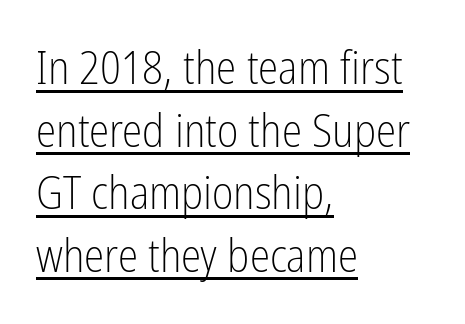
Is this a heavy cut? Hardly; it is regular or lighter. The line-height multiplier appears to be the usual default. The letters stand upright; this is a roman face. In terms of letterspacing, this is plain default setting.
